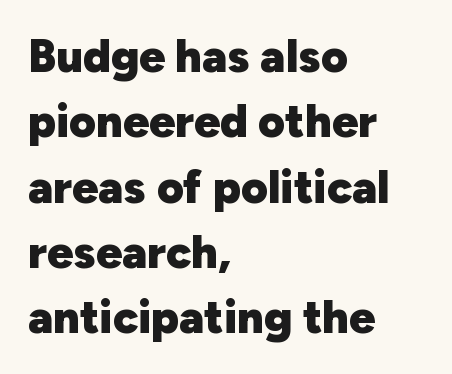
Observe the ordinary spacing: letters are neighbours, not strangers. Check where the strokes stop: nothing finishes them off — pure sans. The area under the type is left untouched. The letters stand upright; this is a roman face.
